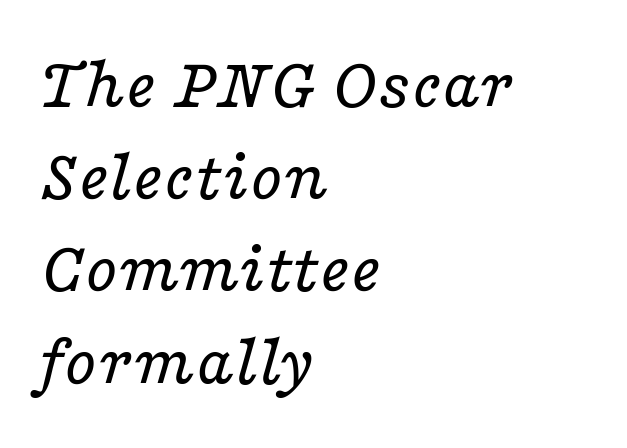
Q: Is the text bold? A: No.
Q: Is the text italic (slanted)? A: Yes, it leans right by about 16 degrees.
Q: Is the typeface a serif or a sans-serif typeface? A: Serif.
Q: Is the text underlined? A: No.
Q: How is the paragraph aligned? A: Left-aligned.
Q: Is the spacing between letters normal or unusually wide? A: Normal.
Q: Width (condensed, normal, or wide)? A: Wide.
Q: Stroke contrast? A: Low.
Q: x-height? A: Medium.
Q: Monospaced? A: No.
